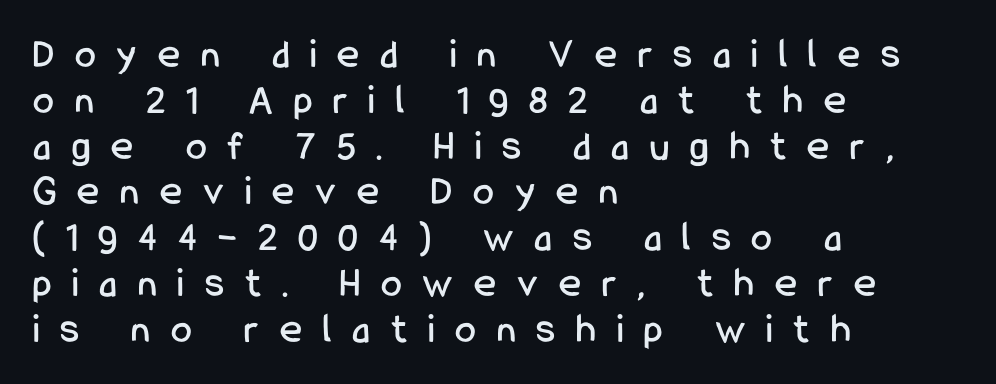
{"serif": "no", "italic": "no", "width": "condensed", "stroke_contrast": "low", "x_height": "medium", "monospaced": "no", "underline": "no", "align": "left", "line_spacing": "tight", "line_spacing_ratio": 1.09, "letter_spacing": "wide", "letter_spacing_em": 0.5, "glyph_px": 42}
